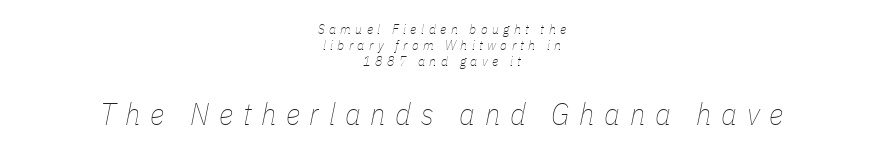
The image shows 31 px thin, condensed type, italic (leaning right); set centered, line spacing 1.16x, unusually wide letter spacing (+0.31 em), not underlined; the second (bottom) block is 2.21x larger; low stroke contrast and a medium x-height.
